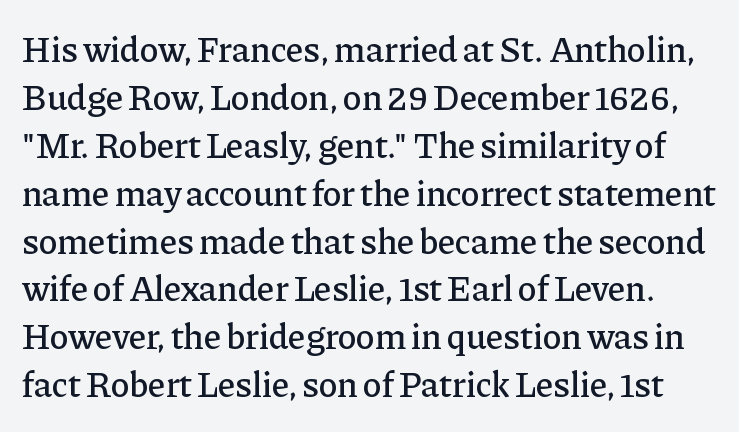
The image shows 36 px serif type, upright; set normal line spacing (1.33x), normal letter spacing, not underlined; low stroke contrast and a medium x-height.
